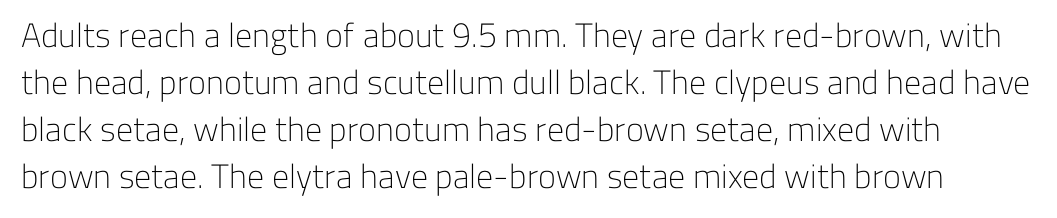
If you drew a line through each stem, it would be perfectly vertical. Compared with typical body copy, the letter spacing here is the same. Varying glyph widths throughout — classic text-font behaviour. The cut favours lightness, reaching ordinary text weight at its darkest. Classification — sans serif.
